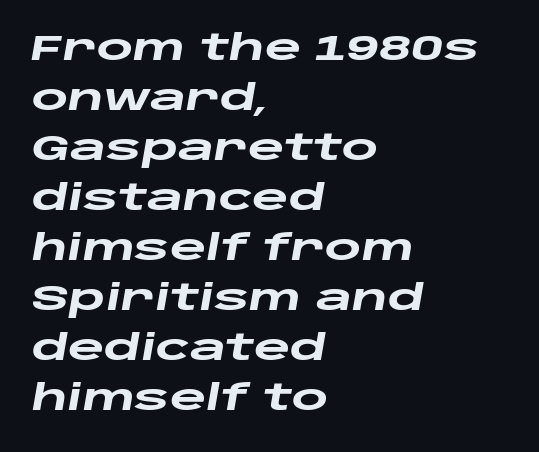
{"italic": "yes", "lean": "right", "slant_degrees": 10, "bold": "yes", "weight": "heavy", "width": "wide", "stroke_contrast": "low", "x_height": "large", "monospaced": "no", "underline": "no", "align": "left", "line_spacing": "normal", "line_spacing_ratio": 1.43, "letter_spacing": "normal", "letter_spacing_em": 0.0, "glyph_px": 35}
